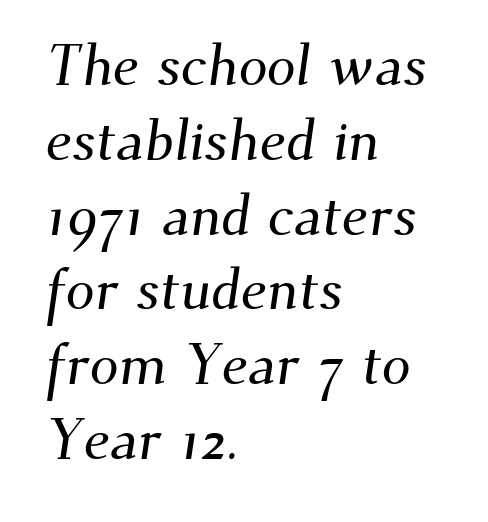
{"serif": "yes", "width": "normal", "stroke_contrast": "medium", "x_height": "small", "monospaced": "no", "underline": "no", "align": "left", "line_spacing": "normal", "line_spacing_ratio": 1.29, "letter_spacing": "normal", "letter_spacing_em": 0.0, "glyph_px": 58}
